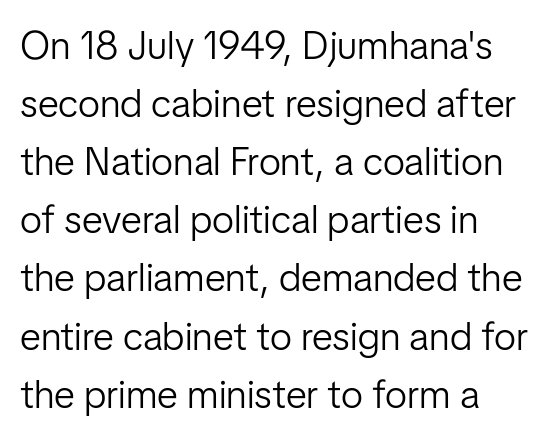
Regarding serifs, this sample does without them. Nobody drew a line under any word here. Think of a printed novel: that variable character pitch is what you see here. Heaviness? Minimal to ordinary, like unemphasized prose. The rag falls on the right side of this text block.
